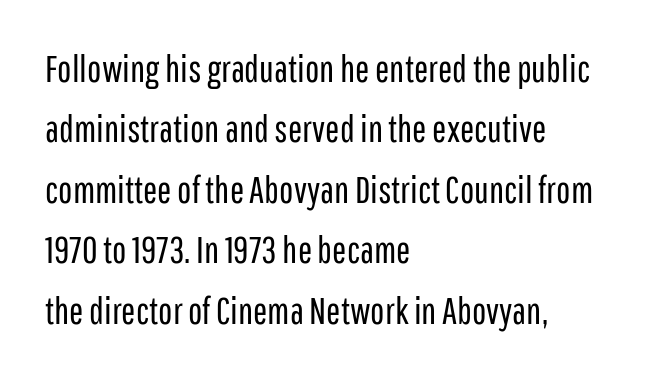
This rendering uses left alignment, leaving the right contour irregular. This is roman type, the default non-slanted kind. A typesetter would call this leading conventional body-copy spacing. The space beneath each line is pristine and unruled. Observe the absence of serifs on each vertical stroke in this sample. This sample uses plain, unmodified letter spacing.
